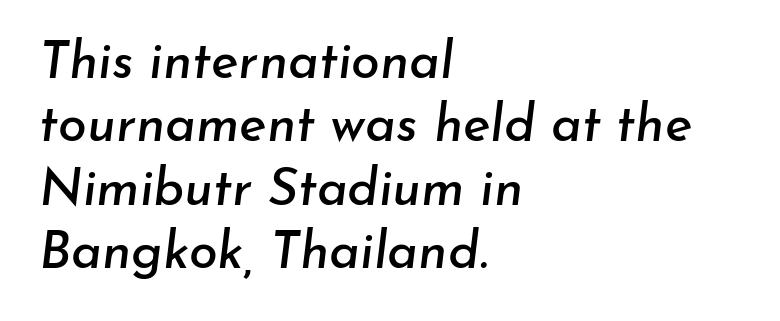
Check the space under the baseline: it is left empty. The paragraph has a hard left edge and a soft right edge. Glyph-to-glyph distance matches everyday printed text. The rendering uses natural spacing where letterforms have individual widths. Notice how the stems are inclined rather than vertical — that's the hallmark of italics.
